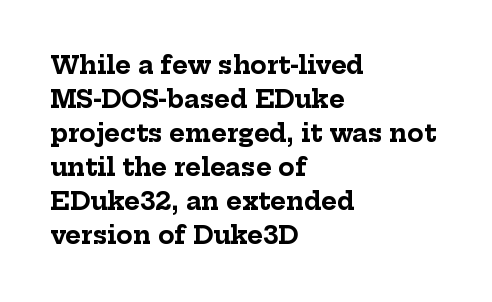
{"italic": "no", "bold": "yes", "underline": "no", "align": "left", "line_spacing": "normal", "line_spacing_ratio": 1.42, "letter_spacing": "normal", "letter_spacing_em": 0.0, "glyph_px": 24}
